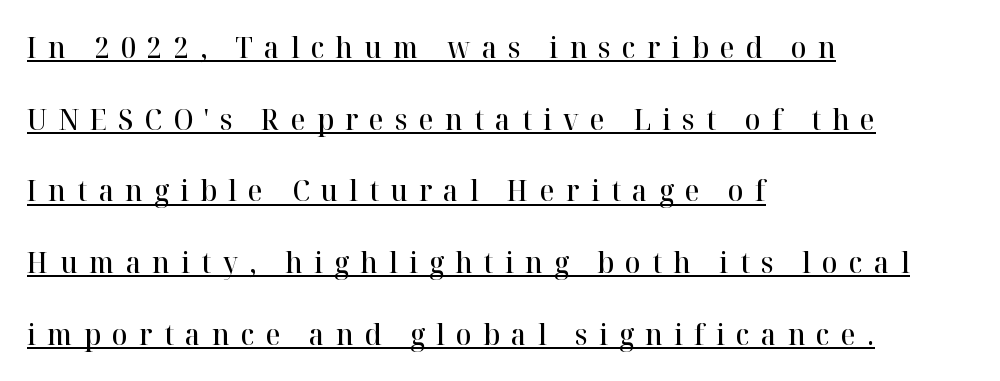
{"serif": "yes", "italic": "no", "bold": "semi", "weight": "semibold", "width": "normal", "stroke_contrast": "high", "x_height": "medium", "monospaced": "no", "underline": "yes", "align": "left", "line_spacing": "loose", "line_spacing_ratio": 2.47, "letter_spacing": "wide", "letter_spacing_em": 0.39, "glyph_px": 29}
